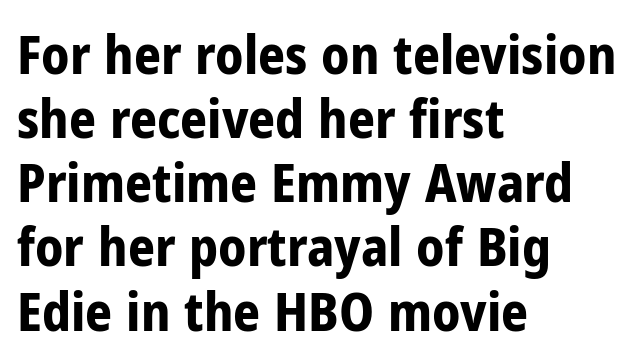
{"serif": "no", "italic": "no", "bold": "yes", "weight": "bold", "width": "condensed", "stroke_contrast": "low", "x_height": "medium", "monospaced": "no", "underline": "no", "align": "left", "line_spacing_ratio": 1.21, "letter_spacing": "normal", "letter_spacing_em": 0.0, "glyph_px": 53}
